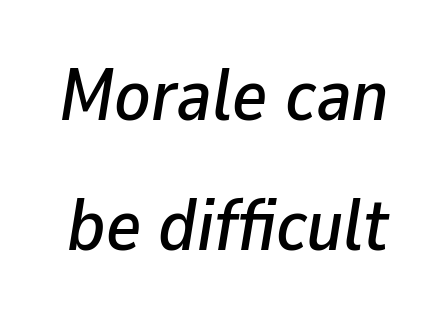
Q: Is the text italic (slanted)? A: Yes, it leans right by about 9 degrees.
Q: Is the text underlined? A: No.
Q: Is the spacing between letters normal or unusually wide? A: Normal.
Q: Width (condensed, normal, or wide)? A: Normal.
Q: Stroke contrast? A: Low.
Q: x-height? A: Medium.
Q: Monospaced? A: No.
